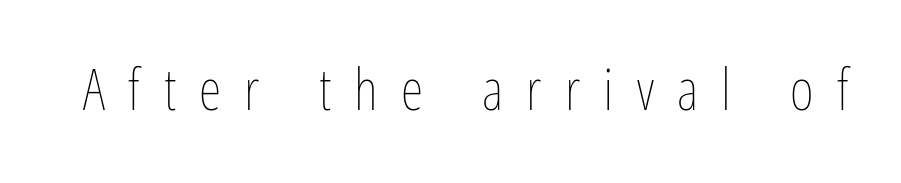
The image shows 58 px thin, condensed type, upright; set unusually wide letter spacing (+0.4 em), not underlined; low stroke contrast and a medium x-height.
